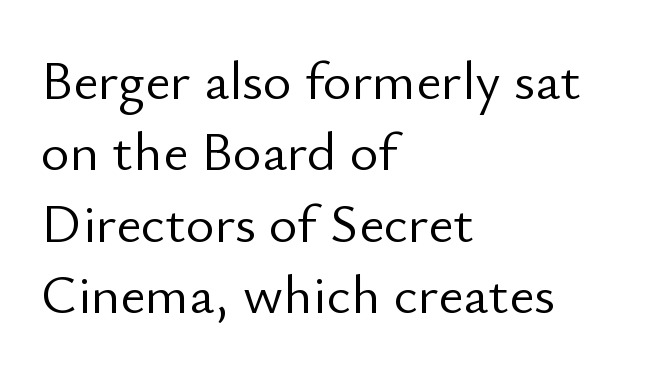
The image shows 55 px light sans-serif type, upright; set left-aligned, normal line spacing (1.3x), normal letter spacing, not underlined; low stroke contrast and a small x-height.
